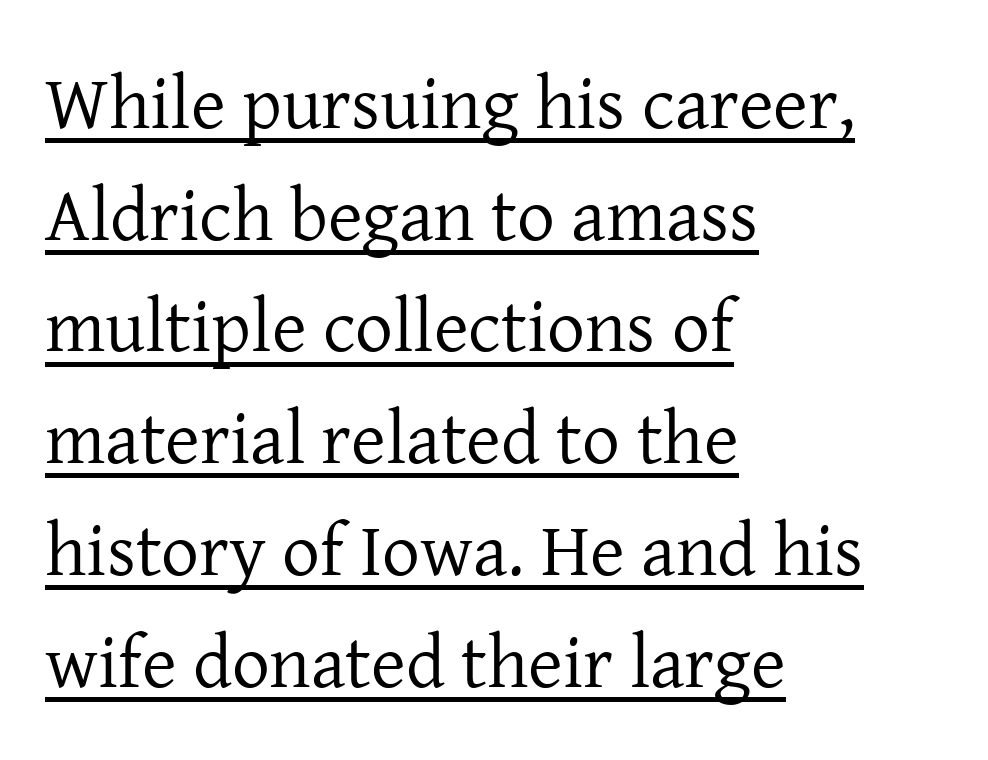
Q: Is the text bold? A: No.
Q: Is the text italic (slanted)? A: No, it is upright.
Q: Is the typeface a serif or a sans-serif typeface? A: Serif.
Q: Is the text underlined? A: Yes.
Q: How is the paragraph aligned? A: Left-aligned.
Q: Is the spacing between letters normal or unusually wide? A: Normal.
Q: Is the spacing between lines tight, normal or loose? A: Normal.
Q: Width (condensed, normal, or wide)? A: Normal.
Q: Stroke contrast? A: Low.
Q: x-height? A: Medium.
Q: Monospaced? A: No.
